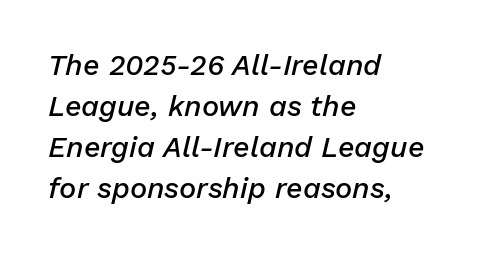
The rendering uses natural spacing where letterforms have individual widths. All the whitespace from short lines collects on the right. The gap between lines stays unmarked. Slightly chunky letters — semibold, I'd say, not full bold.
